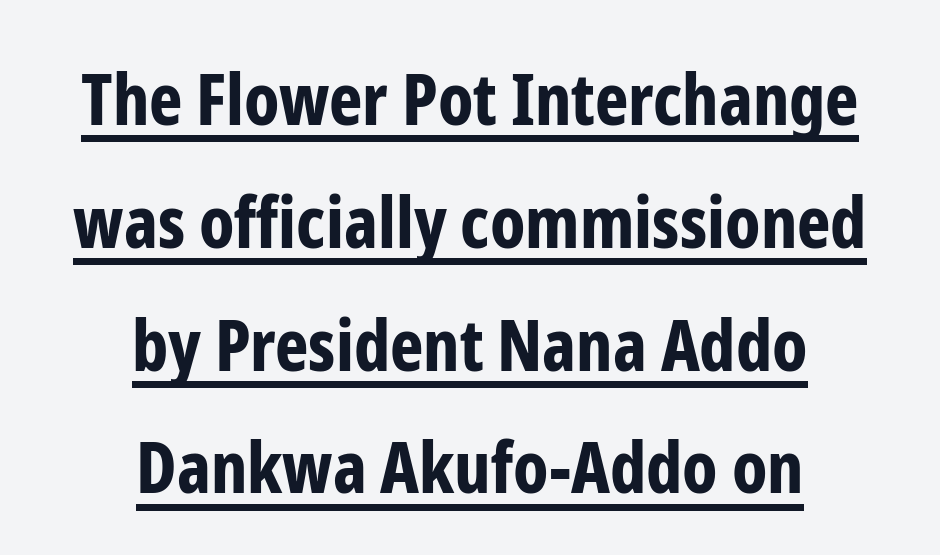
The image shows 71 px bold, condensed sans-serif type, upright; set centered, line spacing 1.73x, normal letter spacing, underlined; low stroke contrast and a medium x-height.
